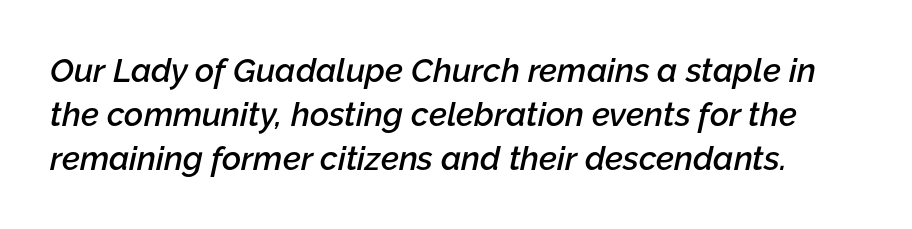
Q: Is the text bold? A: Semi-bold.
Q: Is the text italic (slanted)? A: Yes, it leans right by about 12 degrees.
Q: Is the text underlined? A: No.
Q: Is the spacing between letters normal or unusually wide? A: Normal.
Q: Is the spacing between lines tight, normal or loose? A: Normal.
Q: Width (condensed, normal, or wide)? A: Normal.
Q: Stroke contrast? A: Low.
Q: x-height? A: Medium.
Q: Monospaced? A: No.
